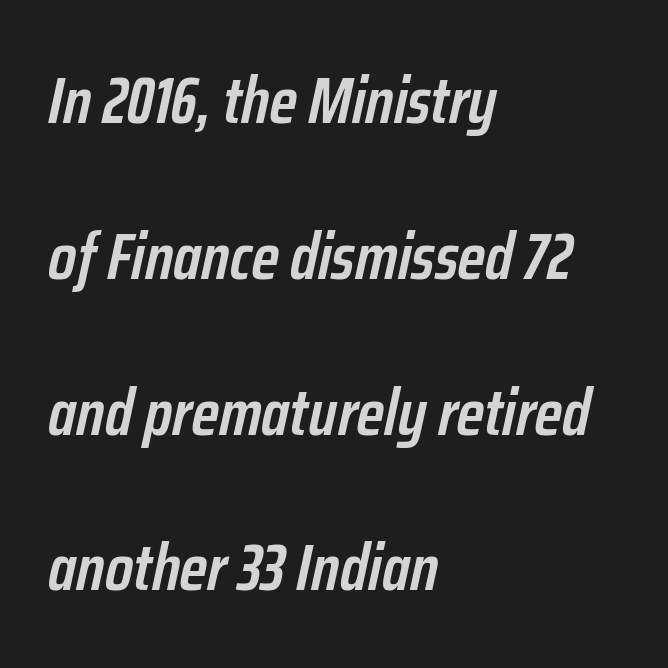
Q: Is the text bold? A: Semi-bold.
Q: Is the text italic (slanted)? A: Yes, it leans right by about 12 degrees.
Q: Is the text underlined? A: No.
Q: How is the paragraph aligned? A: Left-aligned.
Q: Is the spacing between letters normal or unusually wide? A: Normal.
Q: Is the spacing between lines tight, normal or loose? A: Loose.
Q: Width (condensed, normal, or wide)? A: Condensed.
Q: Stroke contrast? A: Low.
Q: x-height? A: Medium.
Q: Monospaced? A: No.
